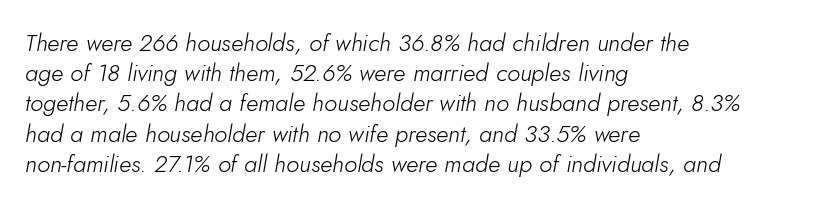
Q: Is the text bold? A: No.
Q: Is the text italic (slanted)? A: Yes, it leans right by about 5 degrees.
Q: Is the text underlined? A: No.
Q: How is the paragraph aligned? A: Left-aligned.
Q: Is the spacing between letters normal or unusually wide? A: Normal.
Q: Is the spacing between lines tight, normal or loose? A: Normal.
